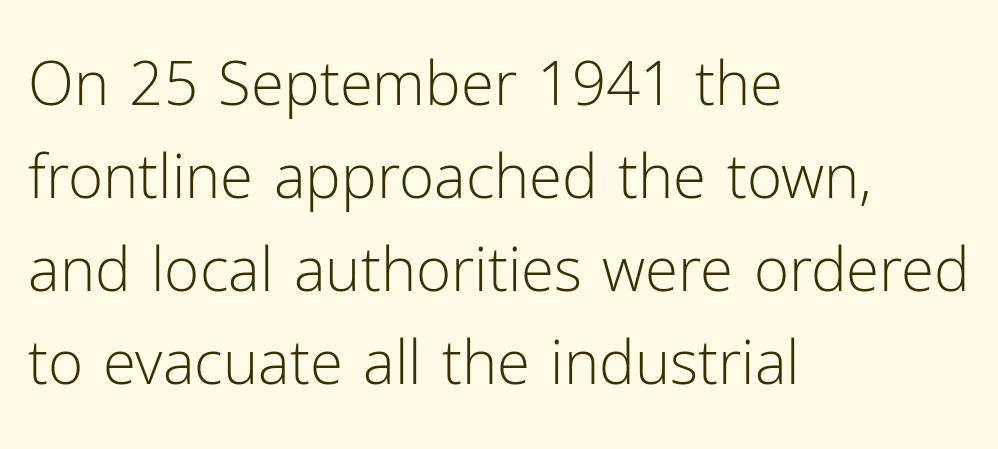
{"serif": "no", "italic": "no", "bold": "no", "weight": "light", "width": "normal", "stroke_contrast": "low", "x_height": "medium", "monospaced": "no", "underline": "no", "align": "left", "line_spacing": "normal", "line_spacing_ratio": 1.55, "letter_spacing": "normal", "letter_spacing_em": 0.0, "glyph_px": 60}
